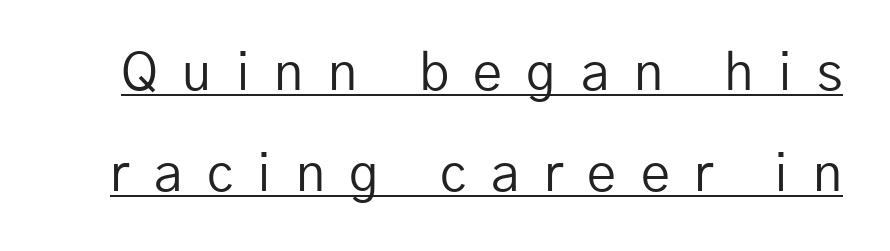
Unbolded letterforms with no extra heft. Each letter's strokes conclude bluntly, with no projecting serifs. Spacing verdict: proportional, widths tailored to each character. The rendering uses a large line-height, opening up the rows.
